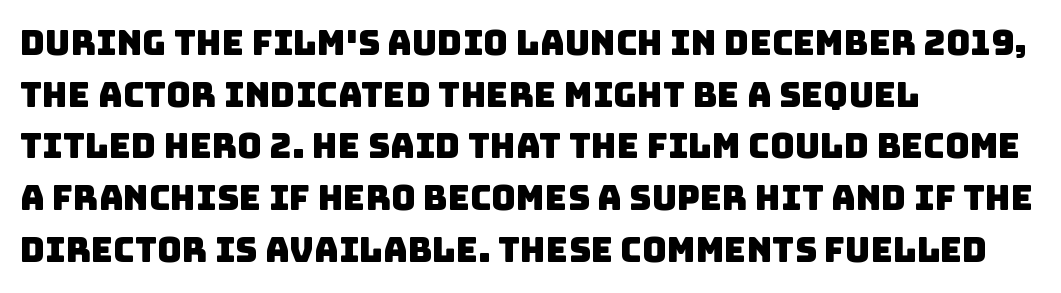
The foot of each line stays bare and open. This is sans-serif lettering, the kind often seen on screens and signage. These lines are rendered in a variable-pitch font. The space between consecutive lines is moderate. Casual observation: everything's shoved over to the left. The type is set solid horizontally, with unmodified tracking.
